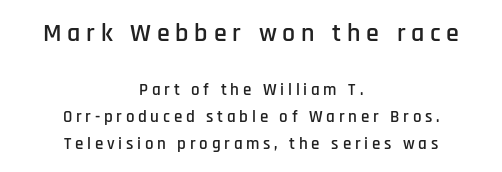
{"italic": "no", "underline": "no", "align": "center", "line_spacing": "normal", "line_spacing_ratio": 1.61, "letter_spacing": "wide", "letter_spacing_em": 0.22, "larger_block": "first", "size_ratio": 1.53, "glyph_px": 26}
